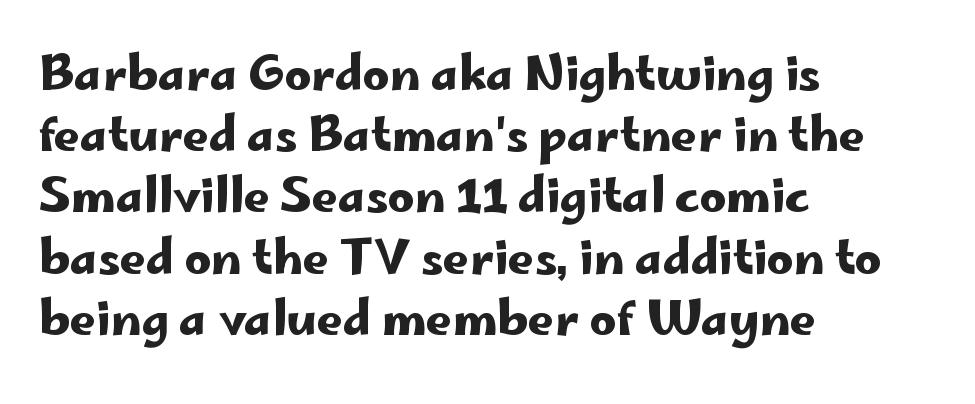
Do the characters align in a grid? No, the font is proportional. Whoever set this chose a conventional vertical rhythm. Every row of glyphs begins at an identical x-position on the left. These lines keep a tight, regular rhythm from letter to letter.
